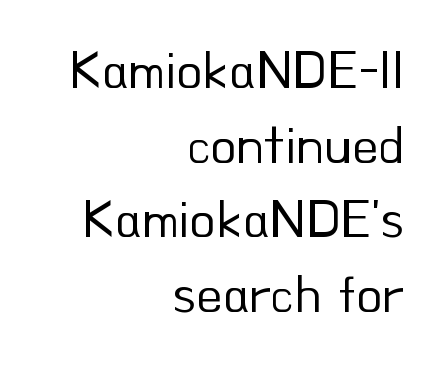
The passage shown is typed in a proportional face where columns would drift. If you measured baseline to baseline, you'd find a middling distance. The letters sit at their default tracking, neither squeezed nor spread. The baseline area is clear.
